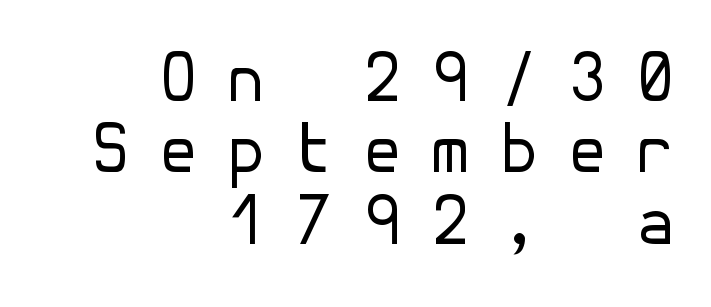
The lines are quadded right. Compared with a typical body face, this is equally light or lighter still. These lines huddle together more closely than default settings would place them. Letters rest on an invisible, unmarked baseline.
